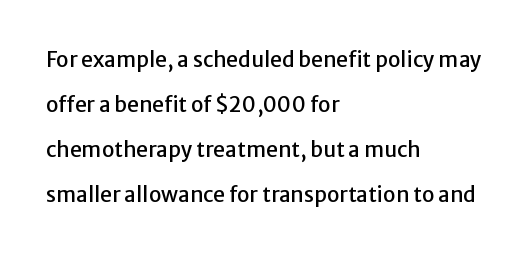
The image shows 21 px text type, upright; set left-aligned, loose line spacing (2.14x), normal letter spacing, not underlined.
